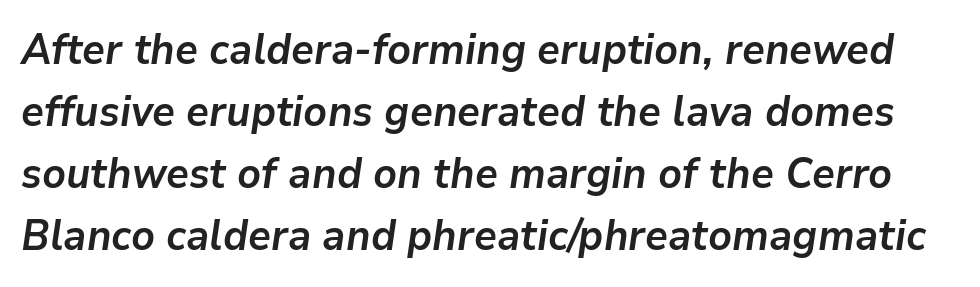
The image shows 42 px semibold type, italic (leaning right); set normal line spacing (1.48x), normal letter spacing, not underlined; low stroke contrast and a medium x-height.
